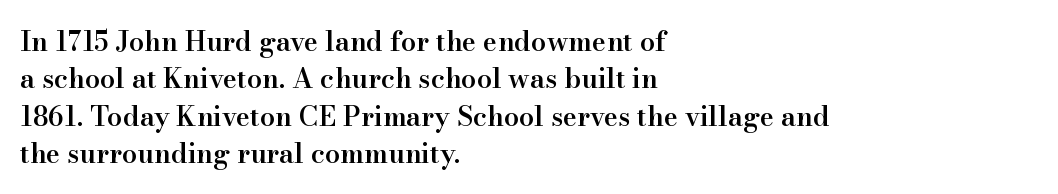
{"italic": "no", "bold": "semi", "underline": "no", "align": "left", "line_spacing": "normal", "line_spacing_ratio": 1.38, "letter_spacing": "normal", "letter_spacing_em": 0.0, "glyph_px": 27}
